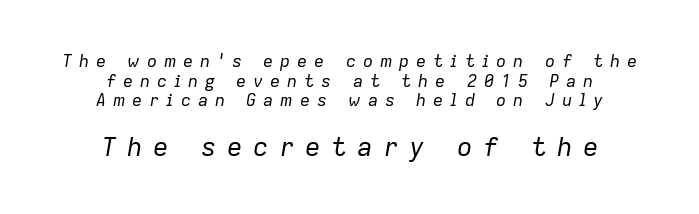
{"italic": "yes", "lean": "right", "slant_degrees": 9, "bold": "no", "underline": "no", "align": "center", "line_spacing_ratio": 1.16, "letter_spacing": "wide", "letter_spacing_em": 0.4, "larger_block": "second", "size_ratio": 1.53, "glyph_px": 26}
